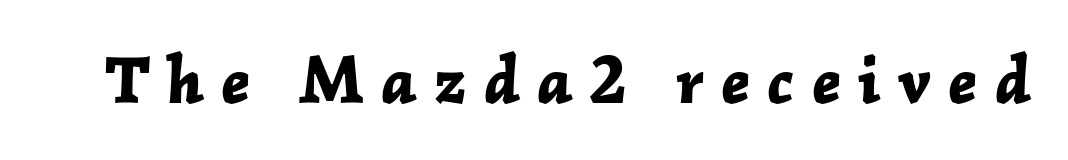
Q: Is the text bold? A: Yes.
Q: Is the text italic (slanted)? A: Yes, it leans right by about 2 degrees.
Q: Is the text underlined? A: No.
Q: Is the spacing between letters normal or unusually wide? A: Unusually wide.
Q: Width (condensed, normal, or wide)? A: Normal.
Q: Stroke contrast? A: Low.
Q: x-height? A: Medium.
Q: Monospaced? A: No.
